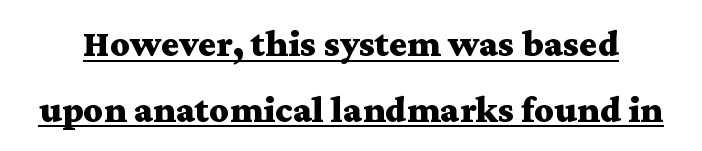
{"serif": "yes", "italic": "no", "bold": "yes", "weight": "bold", "width": "wide", "stroke_contrast": "medium", "x_height": "medium", "monospaced": "no", "underline": "yes", "line_spacing_ratio": 1.73, "letter_spacing": "normal", "letter_spacing_em": 0.0, "glyph_px": 38}
